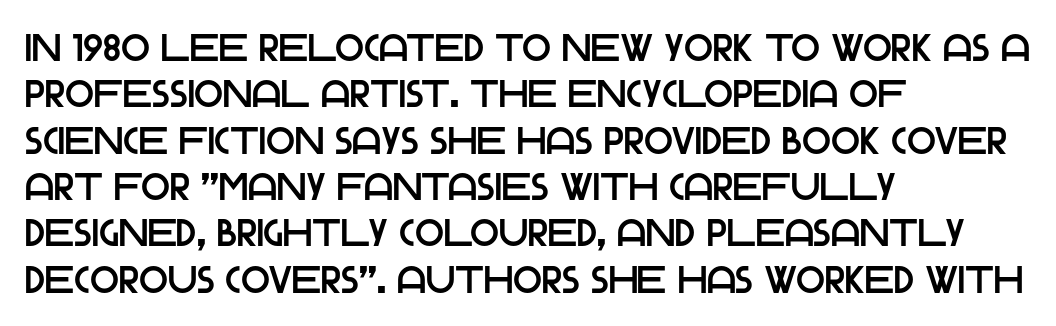
{"serif": "no", "italic": "no", "width": "normal", "stroke_contrast": "low", "x_height": "large", "monospaced": "no", "underline": "no", "align": "left", "line_spacing_ratio": 1.22, "letter_spacing": "normal", "letter_spacing_em": 0.0, "glyph_px": 38}
